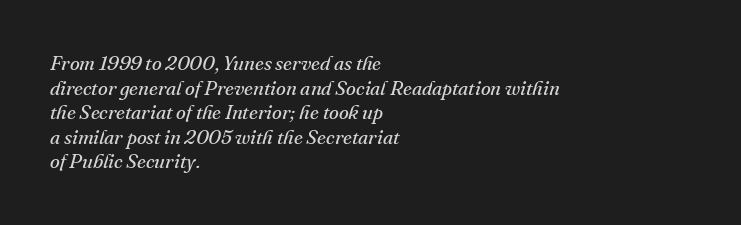
{"italic": "yes", "lean": "right", "slant_degrees": 16, "bold": "no", "underline": "no", "align": "left", "line_spacing_ratio": 1.23, "letter_spacing": "normal", "letter_spacing_em": 0.0, "glyph_px": 20}
